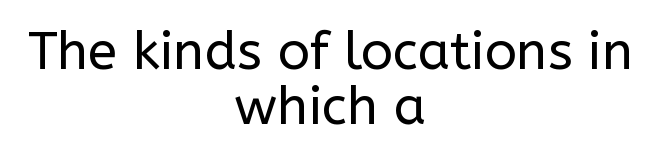
The image shows 53 px regular-weight sans-serif type, upright; set centered, tight line spacing (1.04x), normal letter spacing, not underlined; low stroke contrast and a medium x-height.
